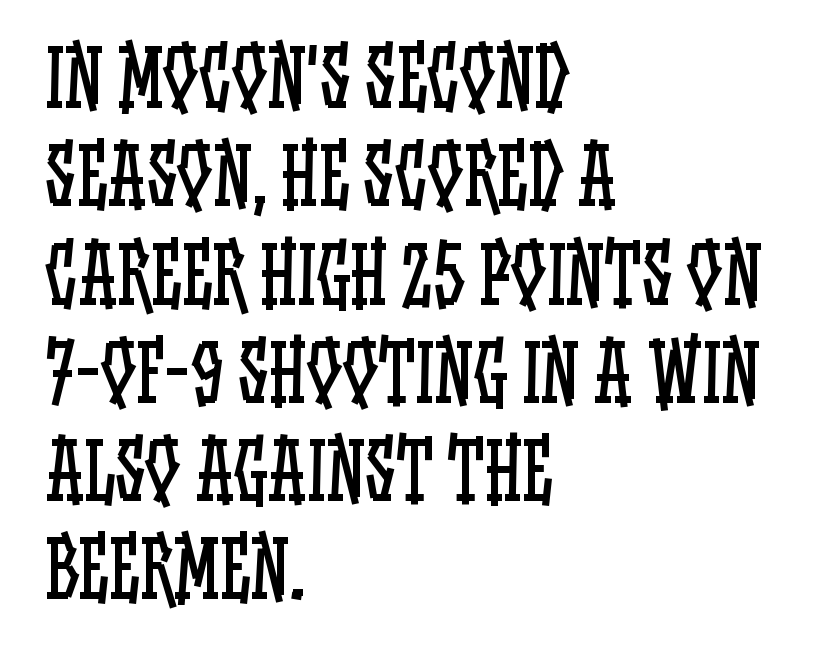
Q: Is the text bold? A: No.
Q: Is the text italic (slanted)? A: No, it is upright.
Q: Is the text underlined? A: No.
Q: How is the paragraph aligned? A: Left-aligned.
Q: Is the spacing between letters normal or unusually wide? A: Normal.
Q: Is the spacing between lines tight, normal or loose? A: Normal.
Q: Width (condensed, normal, or wide)? A: Condensed.
Q: Stroke contrast? A: Low.
Q: x-height? A: Large.
Q: Monospaced? A: No.
